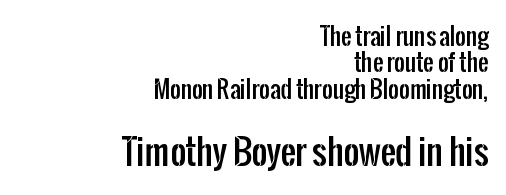
The image shows 34 px condensed sans-serif type, upright; set right-aligned, tight line spacing (1.15x), normal letter spacing, not underlined; the second (bottom) block is 1.48x larger; low stroke contrast and a medium x-height.
